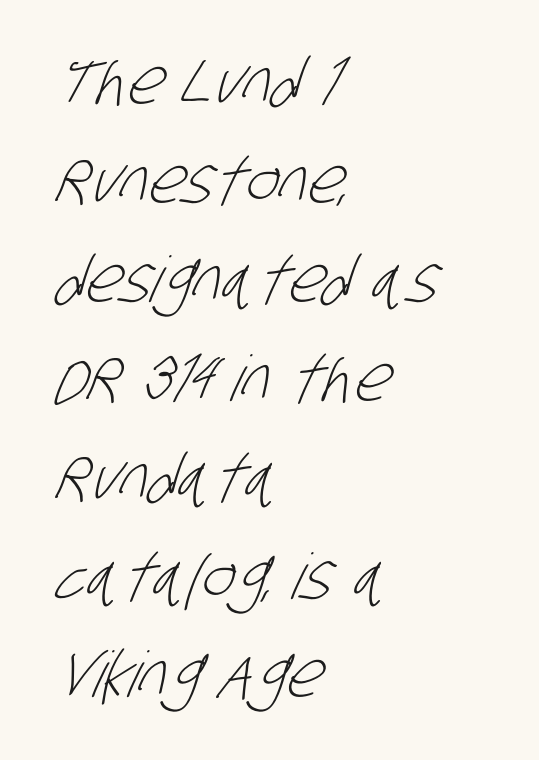
Q: Is the text bold? A: No.
Q: Is the typeface a serif or a sans-serif typeface? A: Sans-serif.
Q: Is the text underlined? A: No.
Q: How is the paragraph aligned? A: Left-aligned.
Q: Is the spacing between letters normal or unusually wide? A: Normal.
Q: Is the spacing between lines tight, normal or loose? A: Normal.
Q: Width (condensed, normal, or wide)? A: Condensed.
Q: Stroke contrast? A: Low.
Q: x-height? A: Large.
Q: Monospaced? A: No.
